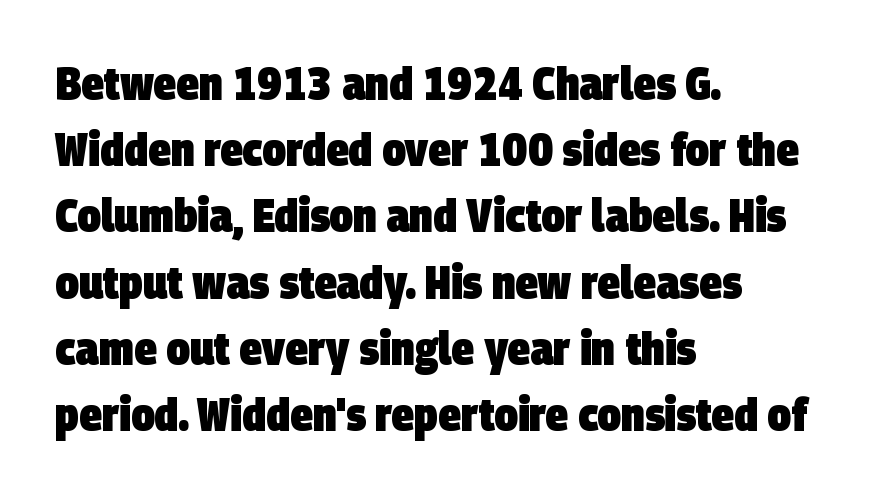
Q: Is the text bold? A: Yes.
Q: Is the typeface a serif or a sans-serif typeface? A: Sans-serif.
Q: Is the text underlined? A: No.
Q: How is the paragraph aligned? A: Left-aligned.
Q: Is the spacing between letters normal or unusually wide? A: Normal.
Q: Is the spacing between lines tight, normal or loose? A: Normal.
Q: Width (condensed, normal, or wide)? A: Condensed.
Q: Stroke contrast? A: Low.
Q: x-height? A: Large.
Q: Monospaced? A: No.
